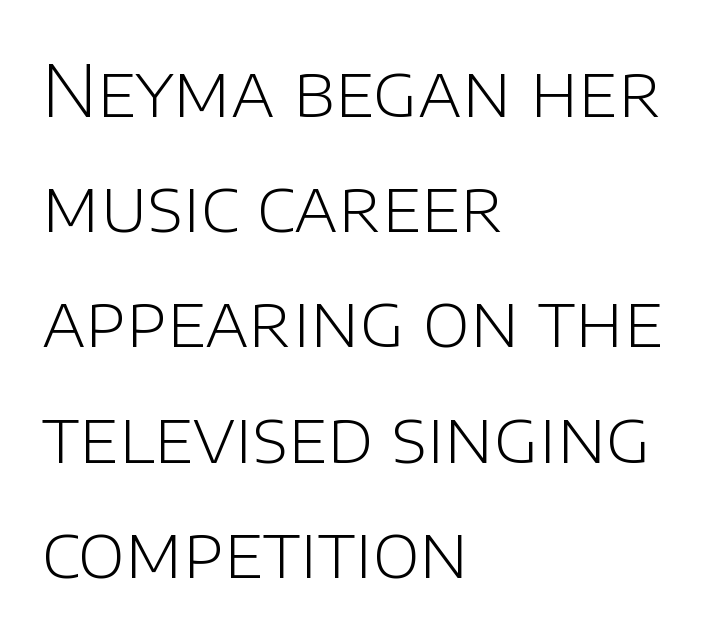
Q: Is the text bold? A: No.
Q: Is the text italic (slanted)? A: No, it is upright.
Q: Is the typeface a serif or a sans-serif typeface? A: Sans-serif.
Q: Is the text underlined? A: No.
Q: How is the paragraph aligned? A: Left-aligned.
Q: Is the spacing between letters normal or unusually wide? A: Normal.
Q: Is the spacing between lines tight, normal or loose? A: Normal.
Q: Width (condensed, normal, or wide)? A: Normal.
Q: Stroke contrast? A: Low.
Q: x-height? A: Large.
Q: Monospaced? A: No.
